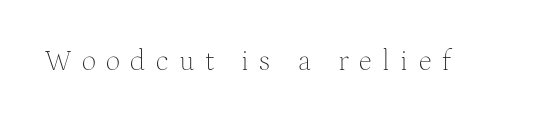
The image shows 29 px thin serif type, upright; set unusually wide letter spacing (+0.36 em), not underlined; medium stroke contrast and a medium x-height.
